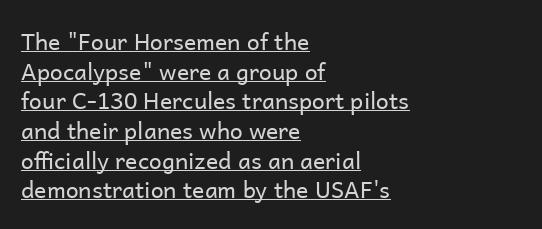
{"italic": "no", "bold": "no", "underline": "yes", "align": "left", "line_spacing": "normal", "line_spacing_ratio": 1.29, "letter_spacing": "normal", "letter_spacing_em": 0.0, "glyph_px": 23}
